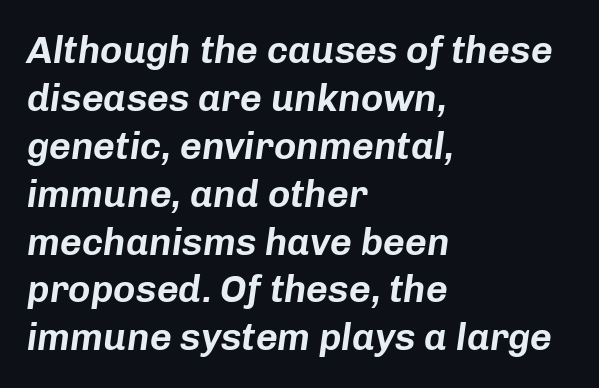
The image shows 38 px text type, italic (leaning right); set left-aligned, normal line spacing (1.26x), normal letter spacing, not underlined; low stroke contrast and a medium x-height.
